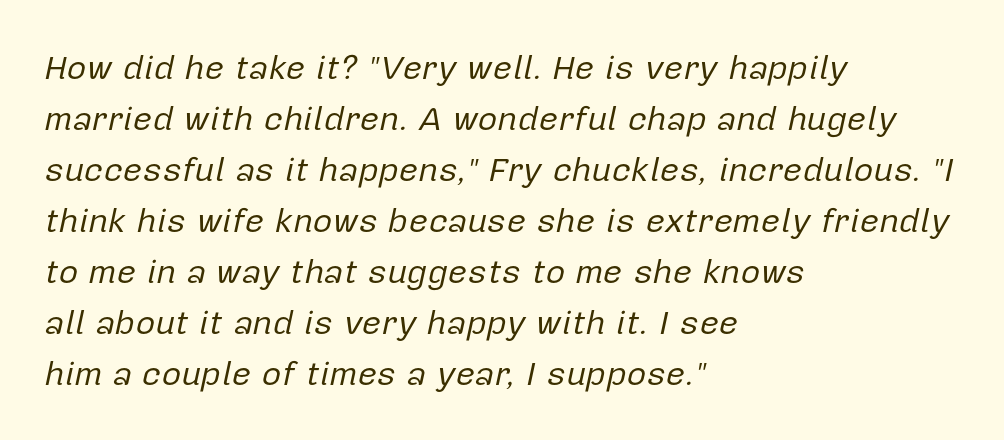
The image shows 34 px regular-weight type, italic (leaning right); set left-aligned, normal line spacing (1.5x), normal letter spacing, not underlined; low stroke contrast and a medium x-height.
